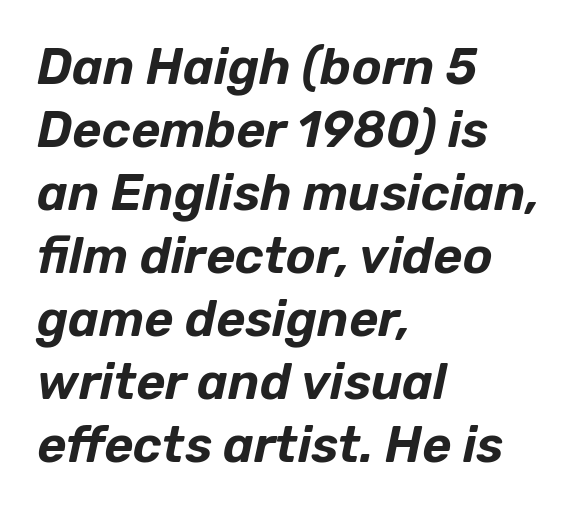
Q: Is the text italic (slanted)? A: Yes, it leans right by about 12 degrees.
Q: Is the text underlined? A: No.
Q: How is the paragraph aligned? A: Left-aligned.
Q: Is the spacing between letters normal or unusually wide? A: Normal.
Q: Is the spacing between lines tight, normal or loose? A: Normal.
Q: Width (condensed, normal, or wide)? A: Normal.
Q: Stroke contrast? A: Low.
Q: x-height? A: Medium.
Q: Monospaced? A: No.
